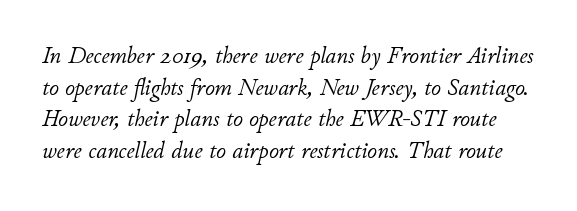
Q: Is the text bold? A: No.
Q: Is the text italic (slanted)? A: Yes, it leans right by about 11 degrees.
Q: Is the text underlined? A: No.
Q: Is the spacing between letters normal or unusually wide? A: Normal.
Q: Is the spacing between lines tight, normal or loose? A: Normal.
